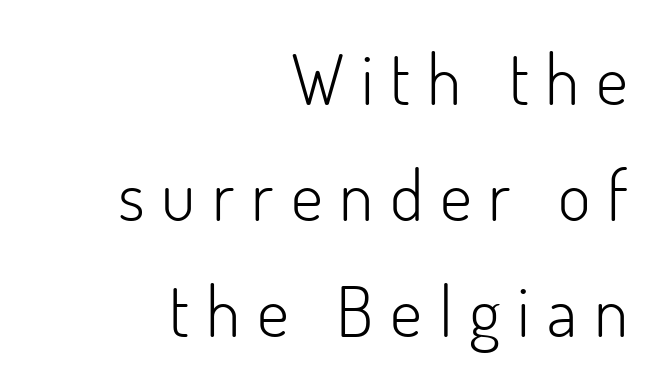
Q: Is the text bold? A: No.
Q: Is the text italic (slanted)? A: No, it is upright.
Q: Is the typeface a serif or a sans-serif typeface? A: Sans-serif.
Q: Is the text underlined? A: No.
Q: How is the paragraph aligned? A: Right-aligned.
Q: Is the spacing between letters normal or unusually wide? A: Unusually wide.
Q: Is the spacing between lines tight, normal or loose? A: Normal.
Q: Width (condensed, normal, or wide)? A: Normal.
Q: Stroke contrast? A: Low.
Q: x-height? A: Small.
Q: Monospaced? A: No.
